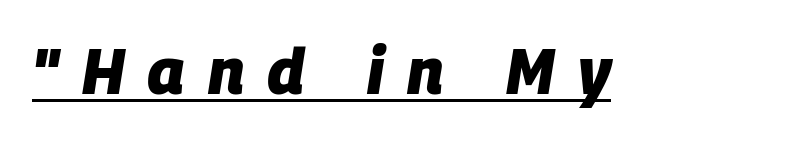
The image shows 64 px heavy type, italic (leaning right); set unusually wide letter spacing (+0.36 em), underlined; low stroke contrast and a large x-height.
